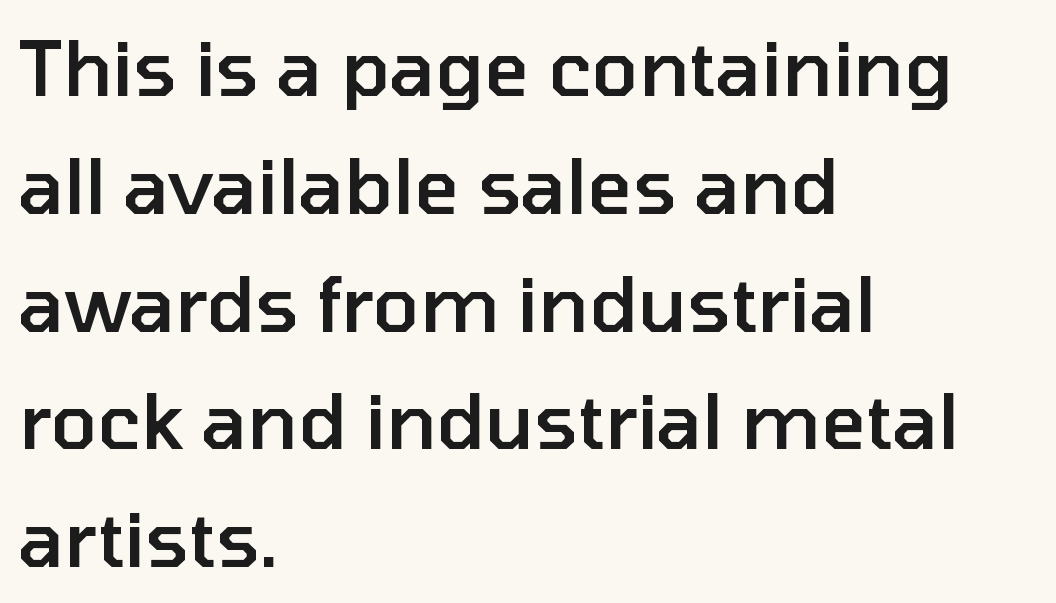
Q: Is the text bold? A: Semi-bold.
Q: Is the text italic (slanted)? A: No, it is upright.
Q: Is the typeface a serif or a sans-serif typeface? A: Sans-serif.
Q: Is the text underlined? A: No.
Q: How is the paragraph aligned? A: Left-aligned.
Q: Is the spacing between letters normal or unusually wide? A: Normal.
Q: Is the spacing between lines tight, normal or loose? A: Normal.
Q: Width (condensed, normal, or wide)? A: Normal.
Q: Stroke contrast? A: Low.
Q: x-height? A: Medium.
Q: Monospaced? A: No.
